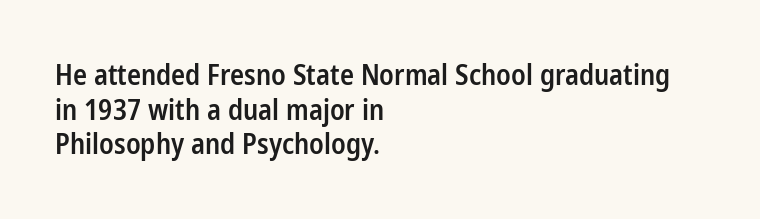
The letters carry no serifs — their stems end cleanly without finishing strokes. The passage shown is semibold, sitting just below true bold. Varying glyph widths throughout — classic text-font behaviour. Check under the words: just untouched page. The compositor pushed each line to the left boundary. This is roman type, the default non-slanted kind.
